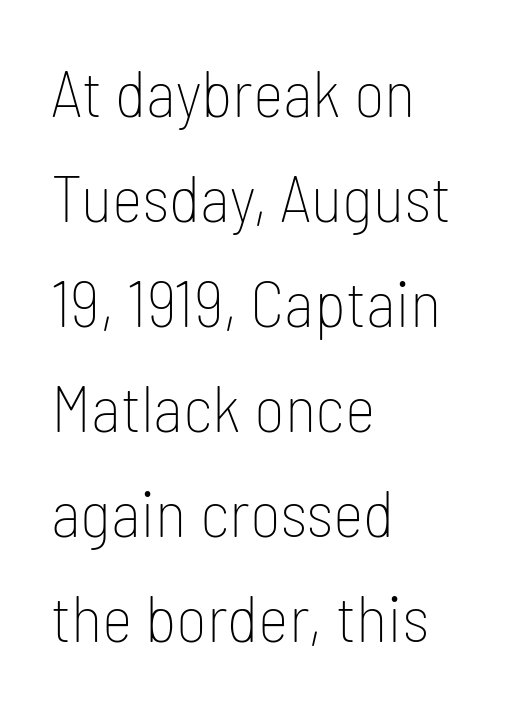
Q: Is the text bold? A: No.
Q: Is the text italic (slanted)? A: No, it is upright.
Q: Is the typeface a serif or a sans-serif typeface? A: Sans-serif.
Q: Is the text underlined? A: No.
Q: How is the paragraph aligned? A: Left-aligned.
Q: Is the spacing between letters normal or unusually wide? A: Normal.
Q: Is the spacing between lines tight, normal or loose? A: Normal.
Q: Width (condensed, normal, or wide)? A: Condensed.
Q: Stroke contrast? A: Low.
Q: x-height? A: Medium.
Q: Monospaced? A: No.
